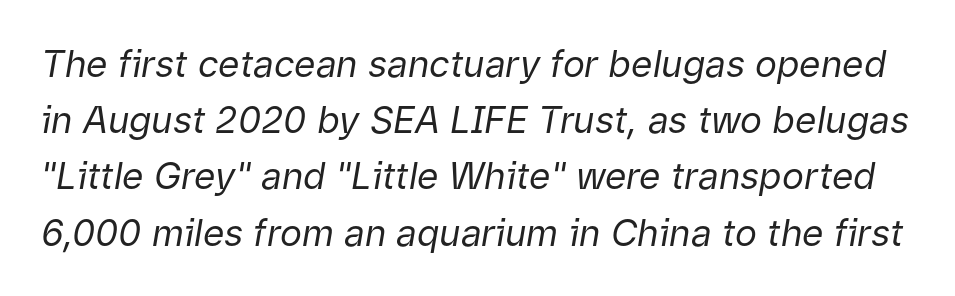
The glyphs look as if they've been sheared to an angle. The letterforms sit at book weight or below. The passage shown is typed in a proportional face where columns would drift. Evenly set lines give the paragraph a standard silhouette.
